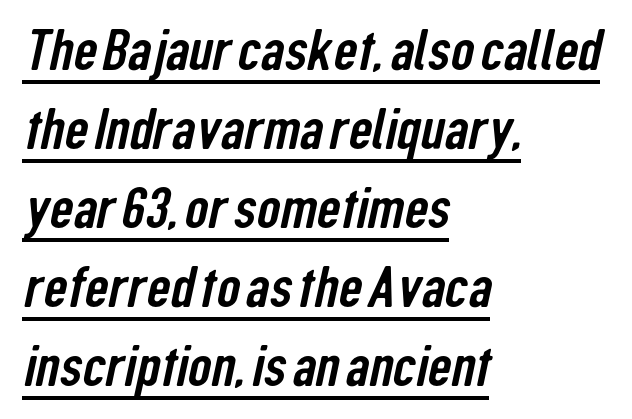
{"serif": "no", "width": "condensed", "stroke_contrast": "low", "x_height": "medium", "monospaced": "no", "underline": "yes", "align": "left", "line_spacing": "normal", "line_spacing_ratio": 1.36, "letter_spacing": "normal", "letter_spacing_em": 0.0, "glyph_px": 58}
